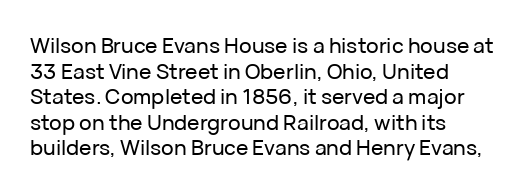
{"italic": "no", "underline": "no", "align": "left", "line_spacing_ratio": 1.22, "letter_spacing": "normal", "letter_spacing_em": 0.0, "glyph_px": 21}
